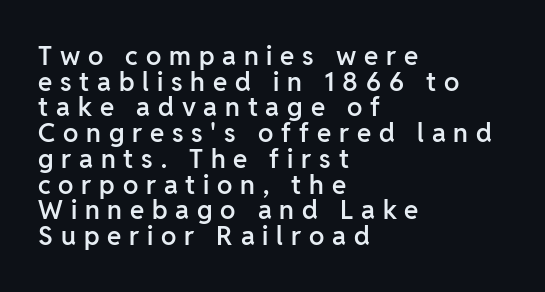
{"italic": "no", "bold": "semi", "underline": "no", "align": "left", "line_spacing": "tight", "line_spacing_ratio": 0.99, "letter_spacing": "wide", "letter_spacing_em": 0.3, "glyph_px": 26}
